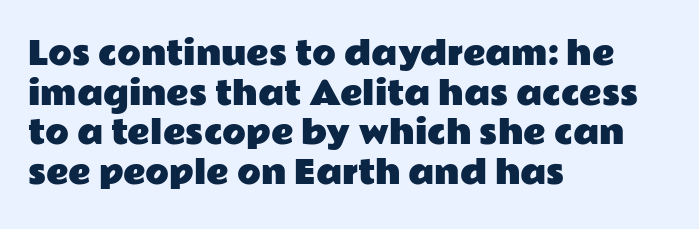
The image shows 31 px wide sans-serif type, upright; set left-aligned, normal line spacing (1.28x), normal letter spacing, not underlined; low stroke contrast and a medium x-height.
